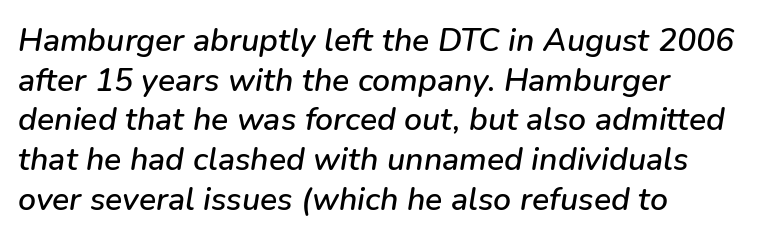
{"italic": "yes", "lean": "right", "slant_degrees": 9, "width": "normal", "stroke_contrast": "low", "x_height": "medium", "monospaced": "no", "underline": "no", "align": "left", "line_spacing_ratio": 1.24, "letter_spacing": "normal", "letter_spacing_em": 0.0, "glyph_px": 32}
